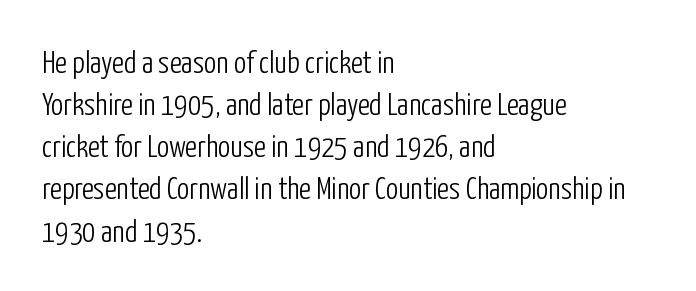
Q: Is the text bold? A: No.
Q: Is the text italic (slanted)? A: No, it is upright.
Q: Is the typeface a serif or a sans-serif typeface? A: Sans-serif.
Q: Is the text underlined? A: No.
Q: How is the paragraph aligned? A: Left-aligned.
Q: Is the spacing between letters normal or unusually wide? A: Normal.
Q: Is the spacing between lines tight, normal or loose? A: Normal.
Q: Width (condensed, normal, or wide)? A: Condensed.
Q: Stroke contrast? A: Low.
Q: x-height? A: Medium.
Q: Monospaced? A: No.
